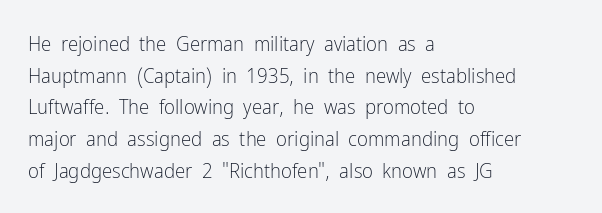
Q: Is the text bold? A: No.
Q: Is the text italic (slanted)? A: No, it is upright.
Q: Is the text underlined? A: No.
Q: How is the paragraph aligned? A: Left-aligned.
Q: Is the spacing between letters normal or unusually wide? A: Normal.
Q: Is the spacing between lines tight, normal or loose? A: Normal.
